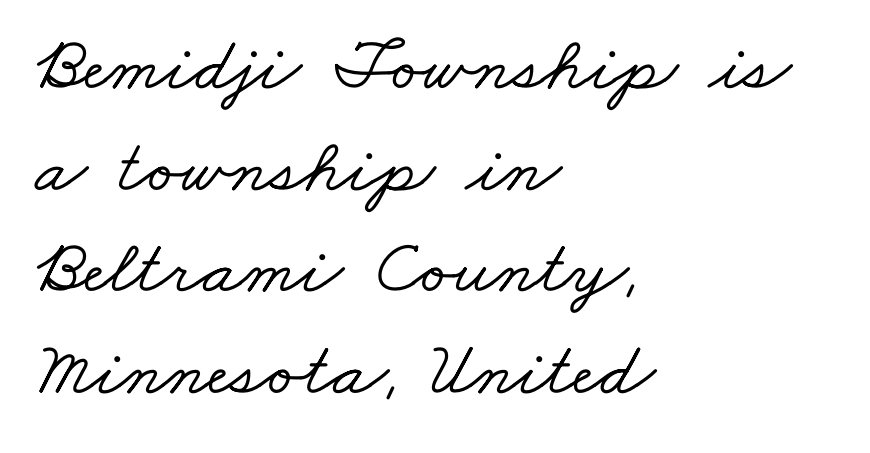
The lines in this sample share a left origin and differ only in where they stop. Vertically, the passage feels balanced, rows spaced as you'd expect. No extra tracking has been applied to these lines. Each letter's strokes conclude with small projecting serifs.
